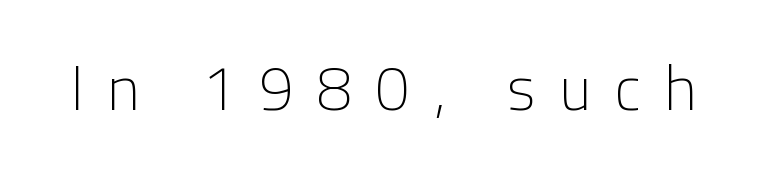
{"serif": "no", "italic": "no", "bold": "no", "weight": "light", "width": "normal", "stroke_contrast": "low", "x_height": "medium", "monospaced": "no", "underline": "no", "letter_spacing": "wide", "letter_spacing_em": 0.38, "glyph_px": 62}
